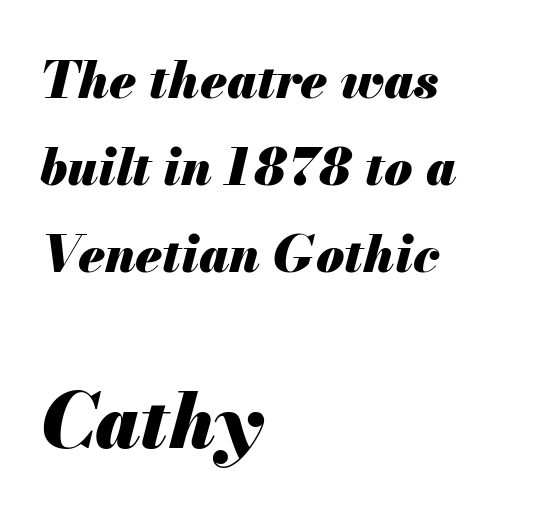
{"italic": "yes", "lean": "right", "slant_degrees": 13, "bold": "yes", "weight": "heavy", "width": "normal", "stroke_contrast": "medium", "x_height": "small", "monospaced": "no", "underline": "no", "align": "left", "line_spacing_ratio": 1.71, "letter_spacing": "normal", "letter_spacing_em": 0.0, "larger_block": "second", "size_ratio": 1.49, "glyph_px": 76}
